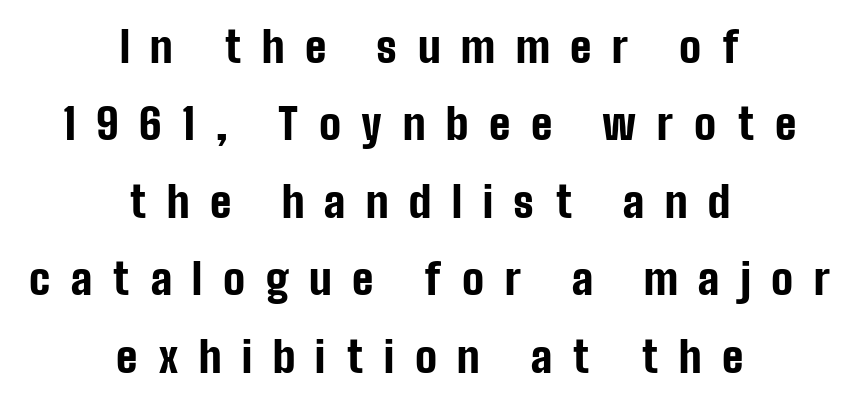
Compared with typical body copy, the letter spacing here is much looser. Horizontally, the lines are justified to the midpoint only. Does the lettering tilt? It doesn't — this is upright. The rendering uses natural spacing where letterforms have individual widths. The font family rendered here belongs to the sans-serif group.
